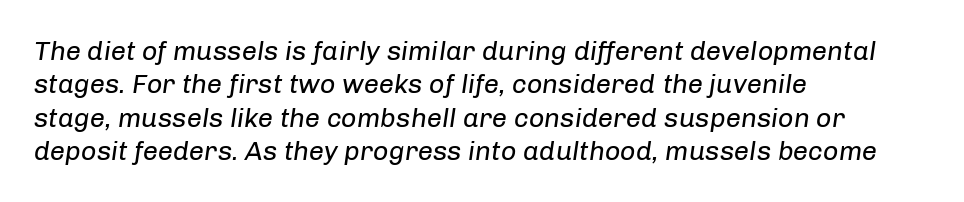
Q: Is the text bold? A: No.
Q: Is the text italic (slanted)? A: Yes, it leans right by about 8 degrees.
Q: Is the text underlined? A: No.
Q: How is the paragraph aligned? A: Left-aligned.
Q: Is the spacing between letters normal or unusually wide? A: Normal.
